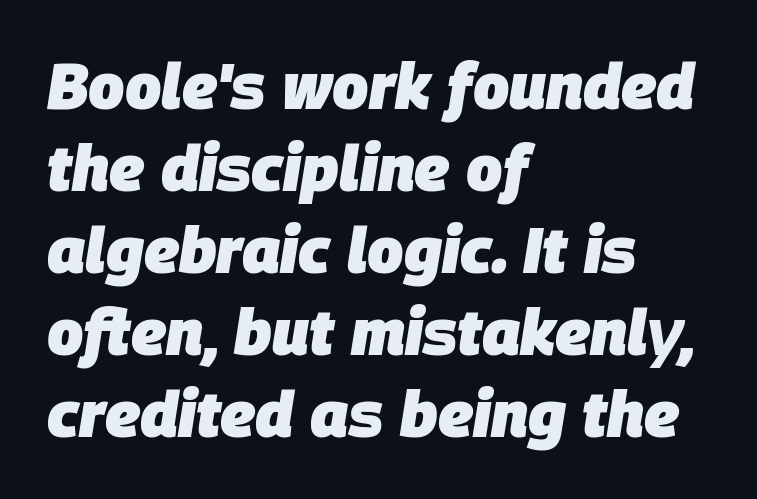
{"italic": "yes", "lean": "right", "slant_degrees": 9, "bold": "yes", "weight": "heavy", "width": "normal", "stroke_contrast": "low", "x_height": "large", "monospaced": "no", "underline": "no", "align": "left", "line_spacing": "normal", "line_spacing_ratio": 1.28, "letter_spacing": "normal", "letter_spacing_em": 0.0, "glyph_px": 64}
